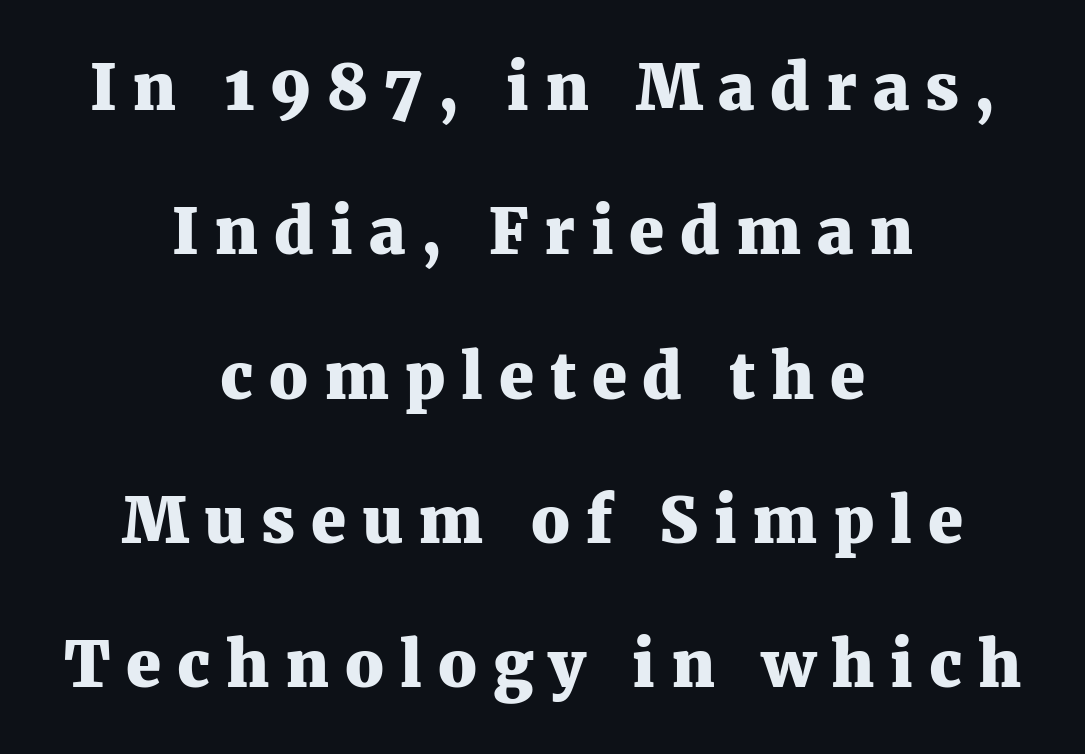
The image shows 63 px heavy serif type, upright; set centered, loose line spacing (2.29x), unusually wide letter spacing (+0.25 em), not underlined; medium stroke contrast and a medium x-height.
